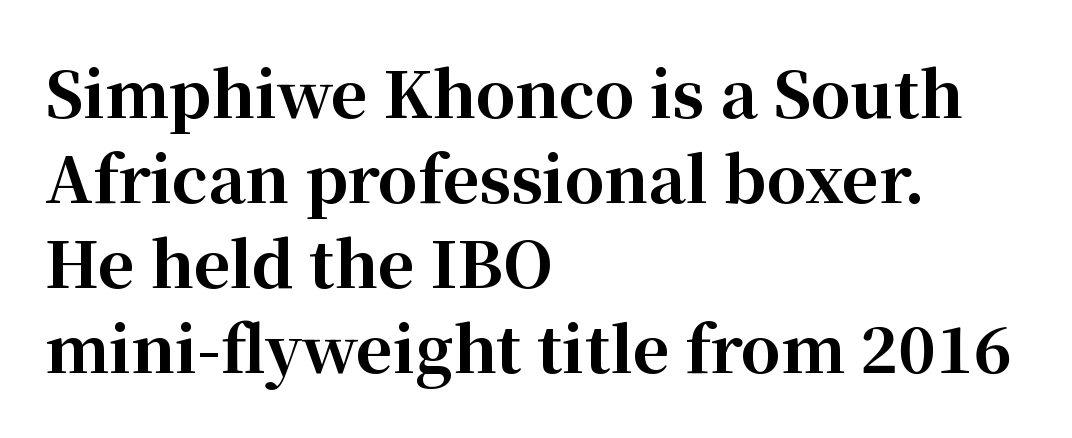
The passage shown is not underscored anywhere. It's the straight-up-and-down kind of type. Here the designer chose a conventional face with non-uniform glyph widths. A full-strength bold gives these letters their thick strokes. Between one letter and the next there's only the usual sliver of space.
